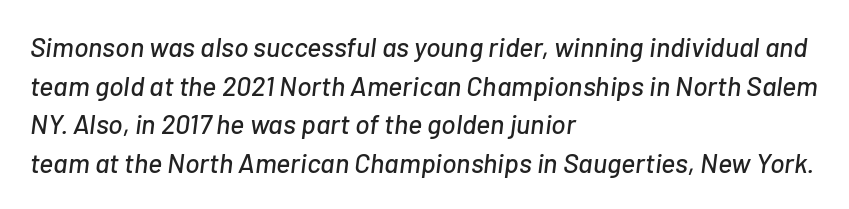
Q: Is the text italic (slanted)? A: Yes, it leans right by about 7 degrees.
Q: Is the text underlined? A: No.
Q: How is the paragraph aligned? A: Left-aligned.
Q: Is the spacing between letters normal or unusually wide? A: Normal.
Q: Is the spacing between lines tight, normal or loose? A: Normal.
